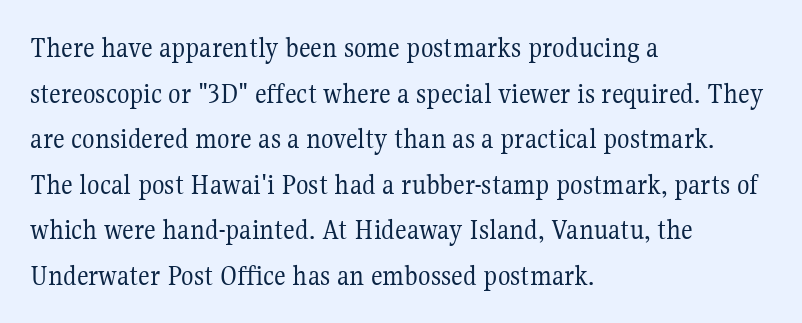
Q: Is the text bold? A: No.
Q: Is the text italic (slanted)? A: No, it is upright.
Q: Is the typeface a serif or a sans-serif typeface? A: Serif.
Q: Is the text underlined? A: No.
Q: How is the paragraph aligned? A: Left-aligned.
Q: Is the spacing between letters normal or unusually wide? A: Normal.
Q: Is the spacing between lines tight, normal or loose? A: Normal.
Q: Width (condensed, normal, or wide)? A: Normal.
Q: Stroke contrast? A: Medium.
Q: x-height? A: Medium.
Q: Monospaced? A: No.
